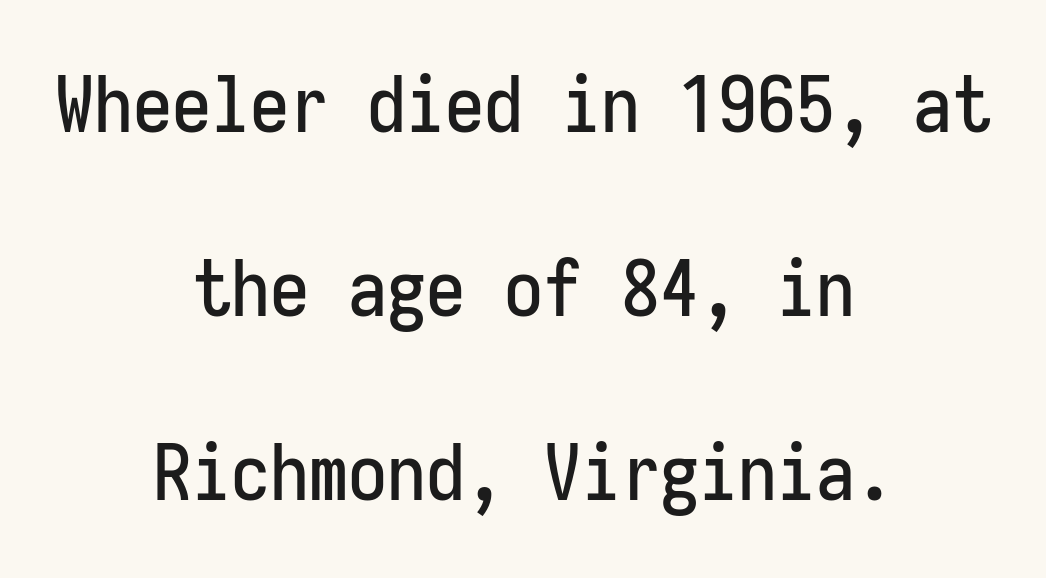
{"serif": "no", "italic": "no", "width": "condensed", "stroke_contrast": "low", "x_height": "medium", "monospaced": "yes", "underline": "no", "align": "center", "line_spacing": "loose", "line_spacing_ratio": 2.36, "letter_spacing": "normal", "letter_spacing_em": 0.0, "glyph_px": 78}
